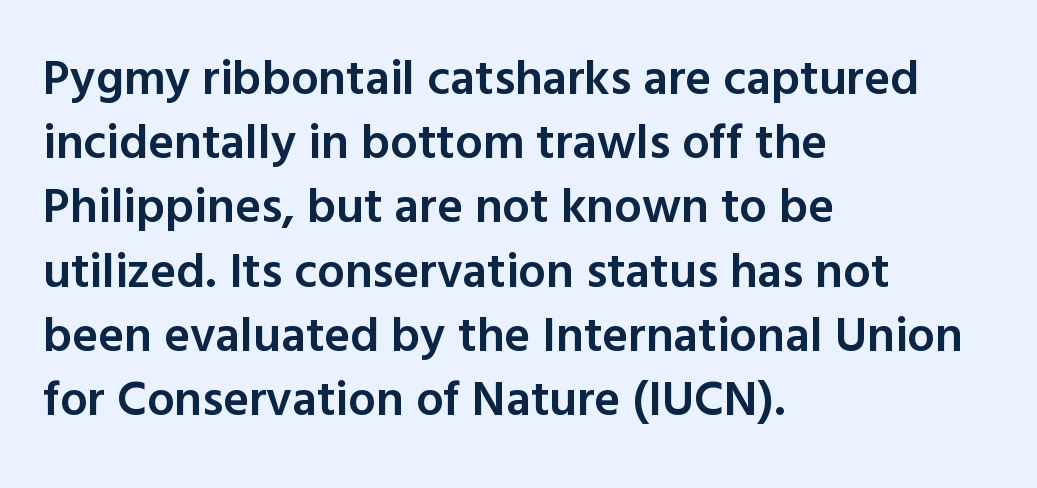
{"serif": "no", "italic": "no", "bold": "semi", "weight": "semibold", "width": "normal", "x_height": "medium", "monospaced": "no", "underline": "no", "align": "left", "line_spacing": "normal", "line_spacing_ratio": 1.31, "letter_spacing": "normal", "letter_spacing_em": 0.0, "glyph_px": 49}
